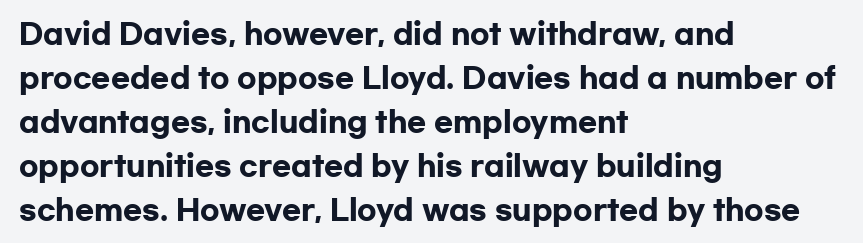
Nobody touched the tracking dial on this one. Note the varied advance widths — an 'i' is clearly narrower than an 'm'. Each new line begins a customary step beneath the previous one. Line starts are locked; line ends wander.
